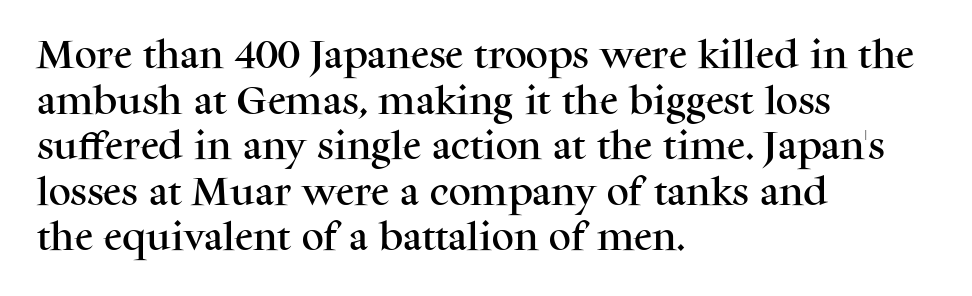
{"serif": "yes", "italic": "no", "width": "normal", "stroke_contrast": "medium", "x_height": "medium", "monospaced": "no", "underline": "no", "align": "left", "line_spacing": "normal", "line_spacing_ratio": 1.47, "letter_spacing": "normal", "letter_spacing_em": 0.0, "glyph_px": 31}
